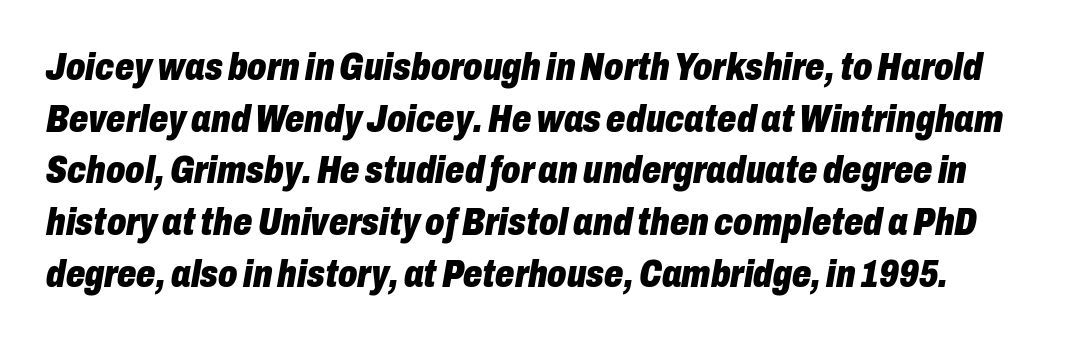
Q: Is the text bold? A: Yes.
Q: Is the text italic (slanted)? A: Yes, it leans right by about 10 degrees.
Q: Is the text underlined? A: No.
Q: Is the spacing between letters normal or unusually wide? A: Normal.
Q: Is the spacing between lines tight, normal or loose? A: Normal.
Q: Width (condensed, normal, or wide)? A: Condensed.
Q: Stroke contrast? A: Low.
Q: x-height? A: Medium.
Q: Monospaced? A: No.
